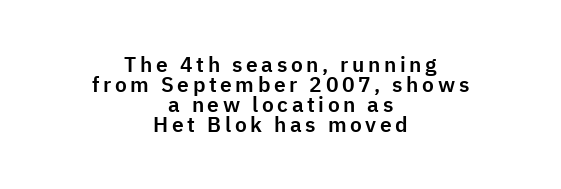
Where is the straight margin? There isn't one; the lines are centered. These lines were composed using upright roman letters. Descenders are the only things crossing below the line. What's the leading like? Squeezed, with rows nearly overlapping.
